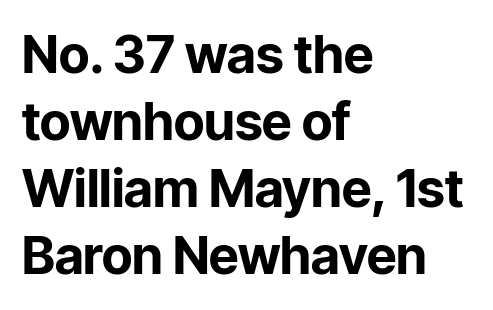
Honestly, the letter spacing is just normal — you wouldn't notice it. The font is running at its bold setting. Does the copy run flush right? No — it runs flush left. Descenders are the only things crossing below the line. Quick note: not italic, upright. Type style note: lacks serifs.
